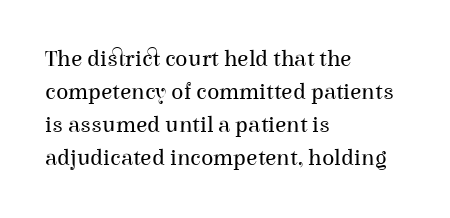
The image shows 23 px text type, upright; set left-aligned, normal line spacing (1.44x), normal letter spacing, not underlined.
